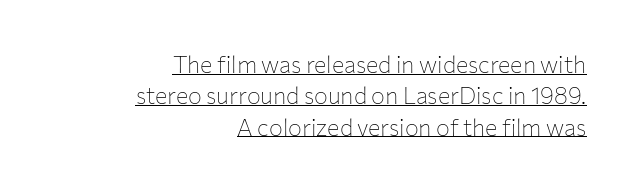
Q: Is the text bold? A: No.
Q: Is the text italic (slanted)? A: No, it is upright.
Q: Is the text underlined? A: Yes.
Q: How is the paragraph aligned? A: Right-aligned.
Q: Is the spacing between letters normal or unusually wide? A: Normal.
Q: Is the spacing between lines tight, normal or loose? A: Normal.
